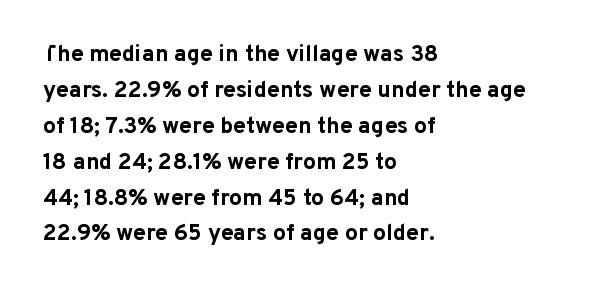
The line-height multiplier appears to be the usual default. Plain, unruled lines of type. The type is set solid horizontally, with unmodified tracking. Horizontal alignment here is leftward, the default for most running prose. Does the weight exceed regular? Yes, all the way to bold.
